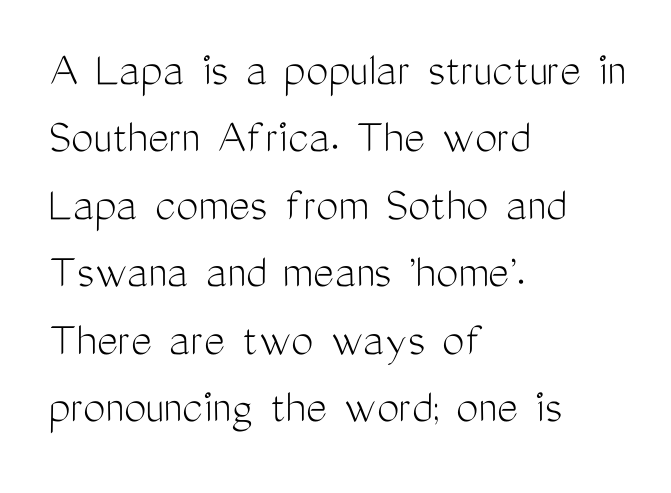
Q: Is the text bold? A: No.
Q: Is the text italic (slanted)? A: No, it is upright.
Q: Is the typeface a serif or a sans-serif typeface? A: Sans-serif.
Q: Is the text underlined? A: No.
Q: How is the paragraph aligned? A: Left-aligned.
Q: Is the spacing between letters normal or unusually wide? A: Normal.
Q: Is the spacing between lines tight, normal or loose? A: Normal.
Q: Width (condensed, normal, or wide)? A: Condensed.
Q: Stroke contrast? A: Medium.
Q: x-height? A: Medium.
Q: Monospaced? A: No.
